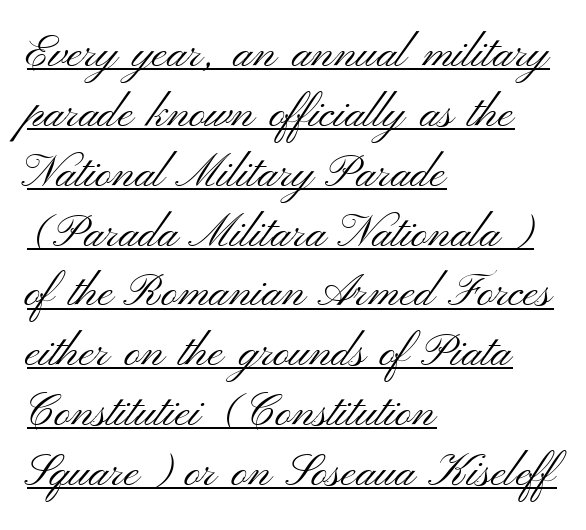
The image shows 45 px light, wide sans-serif type; set left-aligned, normal line spacing (1.33x), normal letter spacing, underlined; medium stroke contrast and a small x-height.
